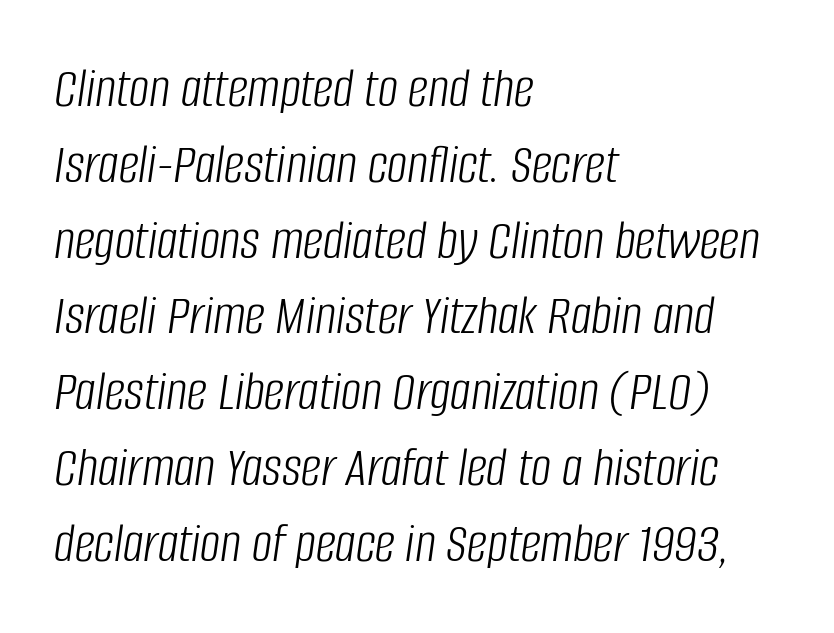
{"italic": "yes", "lean": "right", "slant_degrees": 8, "bold": "no", "weight": "light", "width": "condensed", "stroke_contrast": "low", "x_height": "large", "monospaced": "no", "underline": "no", "align": "left", "line_spacing": "normal", "line_spacing_ratio": 1.33, "letter_spacing": "normal", "letter_spacing_em": 0.0, "glyph_px": 57}
